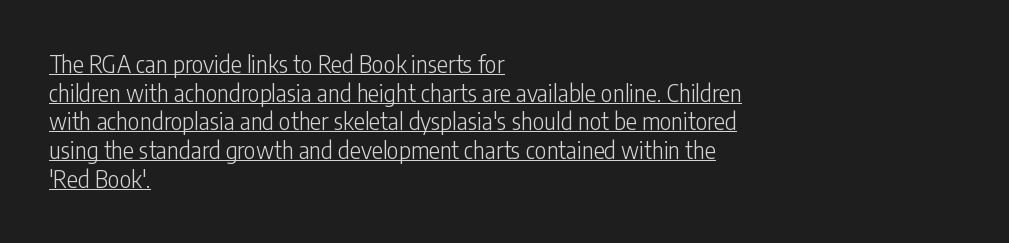
{"italic": "no", "bold": "no", "underline": "yes", "align": "left", "line_spacing": "normal", "line_spacing_ratio": 1.25, "letter_spacing": "normal", "letter_spacing_em": 0.0, "glyph_px": 23}
